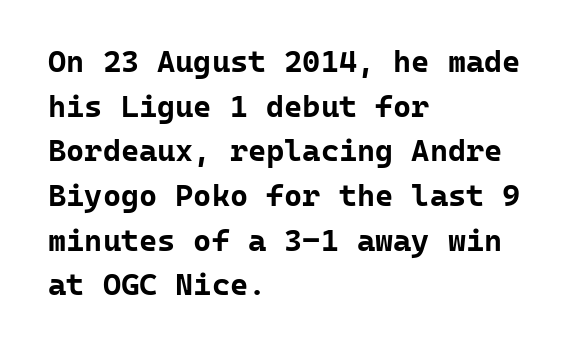
Q: Is the text bold? A: Yes.
Q: Is the text italic (slanted)? A: No, it is upright.
Q: Is the typeface a serif or a sans-serif typeface? A: Sans-serif.
Q: Is the text underlined? A: No.
Q: How is the paragraph aligned? A: Left-aligned.
Q: Is the spacing between letters normal or unusually wide? A: Normal.
Q: Is the spacing between lines tight, normal or loose? A: Normal.
Q: Width (condensed, normal, or wide)? A: Normal.
Q: Stroke contrast? A: Low.
Q: x-height? A: Medium.
Q: Monospaced? A: Yes.
